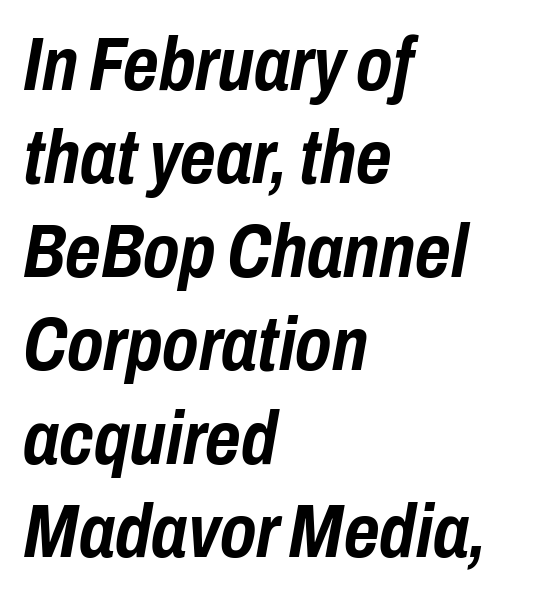
{"italic": "yes", "lean": "right", "slant_degrees": 10, "bold": "yes", "weight": "semibold", "width": "condensed", "stroke_contrast": "low", "x_height": "medium", "monospaced": "no", "underline": "no", "align": "left", "line_spacing_ratio": 1.23, "letter_spacing": "normal", "letter_spacing_em": 0.0, "glyph_px": 76}
